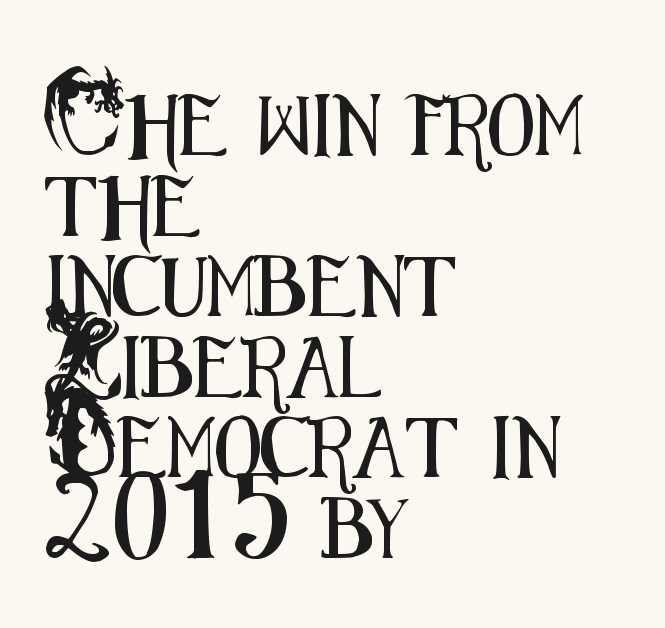
Q: Is the text italic (slanted)? A: No, it is upright.
Q: Is the typeface a serif or a sans-serif typeface? A: Sans-serif.
Q: Is the text underlined? A: No.
Q: How is the paragraph aligned? A: Left-aligned.
Q: Is the spacing between letters normal or unusually wide? A: Normal.
Q: Is the spacing between lines tight, normal or loose? A: Normal.
Q: Width (condensed, normal, or wide)? A: Condensed.
Q: Stroke contrast? A: Medium.
Q: x-height? A: Small.
Q: Monospaced? A: No.
